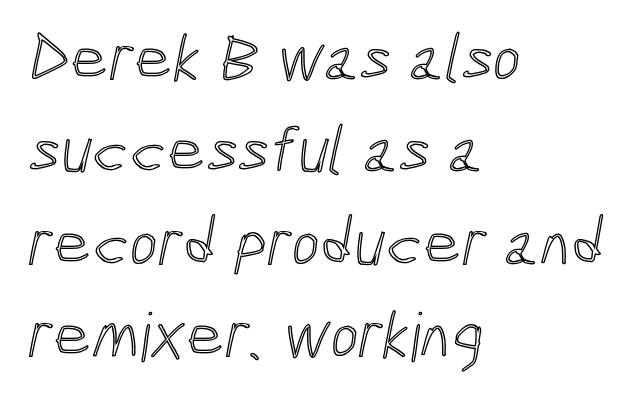
{"width": "condensed", "x_height": "medium", "monospaced": "no", "underline": "no", "align": "left", "line_spacing": "normal", "line_spacing_ratio": 1.38, "letter_spacing": "normal", "letter_spacing_em": 0.0, "glyph_px": 67}
